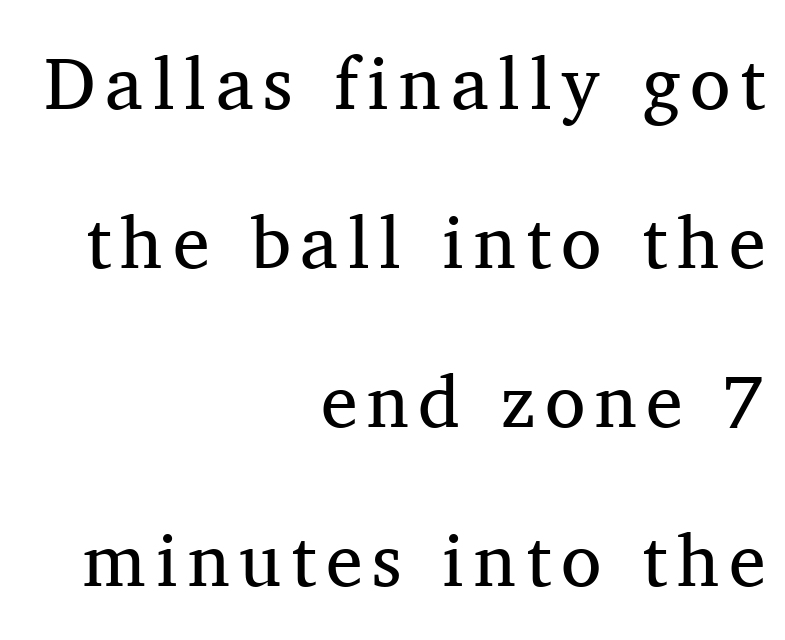
The setting favours the right margin, as signatures and pull-quotes sometimes do. The type family on display is of the serif kind. Check under the words: just untouched page. Is there any slant? The stems are plumb. This sample has the flowing, uneven cadence of proportional lettering.
